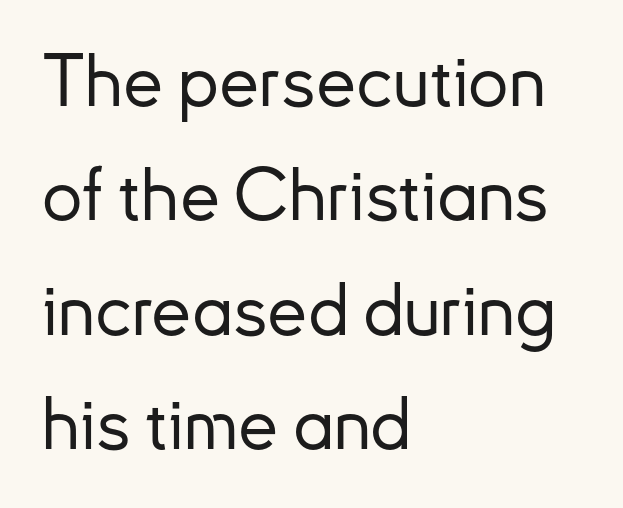
The font family rendered here belongs to the sans-serif group. The compositor pushed each line to the left boundary. This rendering leaves character spacing at its baseline value. Compared with typical paragraphs, the rows here are spaced about the same.
